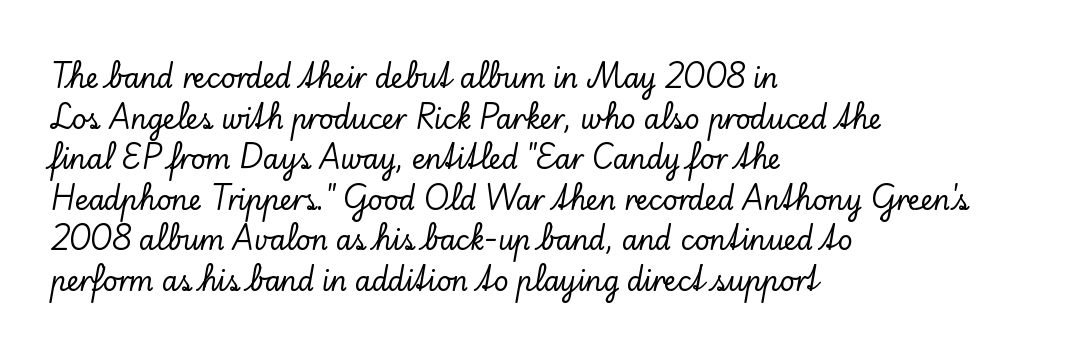
Q: Is the text italic (slanted)? A: Yes.
Q: Is the text underlined? A: No.
Q: How is the paragraph aligned? A: Left-aligned.
Q: Is the spacing between letters normal or unusually wide? A: Normal.
Q: Is the spacing between lines tight, normal or loose? A: Normal.
